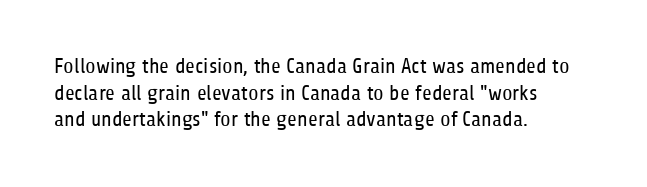
{"italic": "no", "bold": "no", "underline": "no", "align": "left", "line_spacing": "normal", "line_spacing_ratio": 1.27, "letter_spacing": "normal", "letter_spacing_em": 0.0, "glyph_px": 21}
